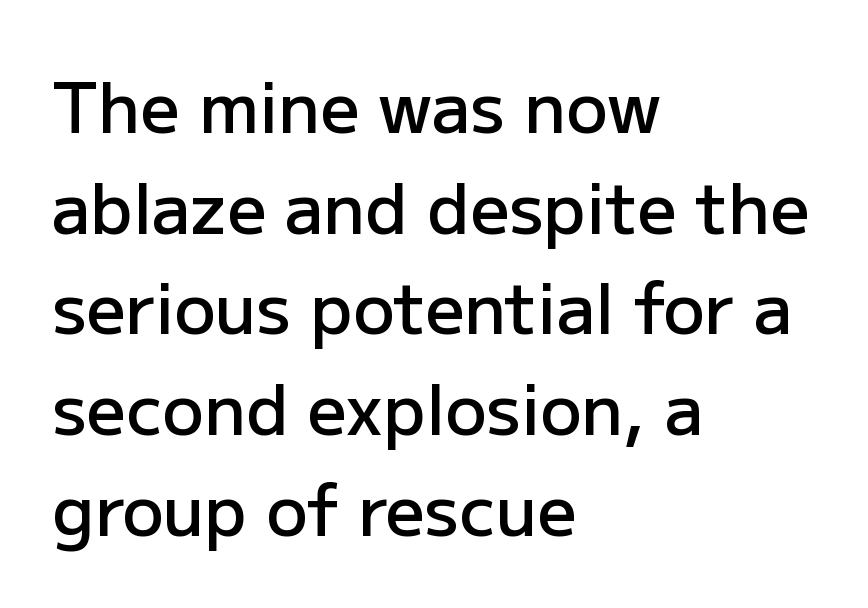
Q: Is the text bold? A: Semi-bold.
Q: Is the text italic (slanted)? A: No, it is upright.
Q: Is the typeface a serif or a sans-serif typeface? A: Sans-serif.
Q: Is the text underlined? A: No.
Q: How is the paragraph aligned? A: Left-aligned.
Q: Is the spacing between letters normal or unusually wide? A: Normal.
Q: Is the spacing between lines tight, normal or loose? A: Normal.
Q: Width (condensed, normal, or wide)? A: Normal.
Q: Stroke contrast? A: Low.
Q: x-height? A: Medium.
Q: Monospaced? A: No.
